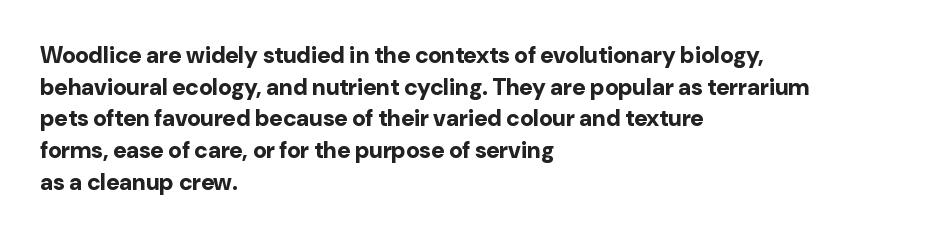
The lines are quadded left. Regular leading. Nothing unusual about the tracking: characters are spaced as the font intends. The font is running at its bold setting. Tall strokes in this sample are plumb rather than angled.
